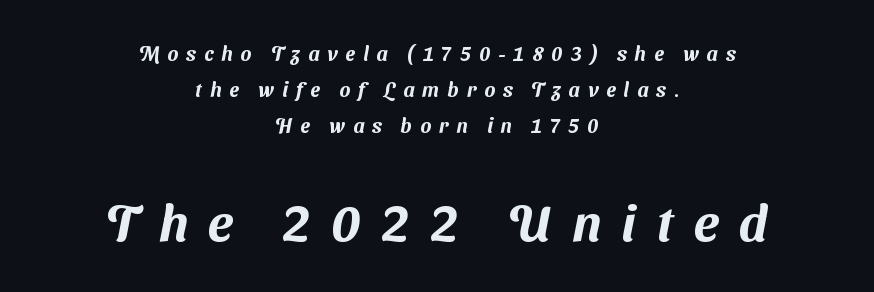
You could not count columns in this text — the font is proportionally spaced. The rendering positions every line midway between the sides. Students, note that the glyphs here are deliberately spaced far apart. The face used here is a sans, in the tradition of grotesques and geometrics. A student would notice the bottom passage is typeset larger than what precedes it. The glyphs are unaccompanied by any horizontal stroke below them.
